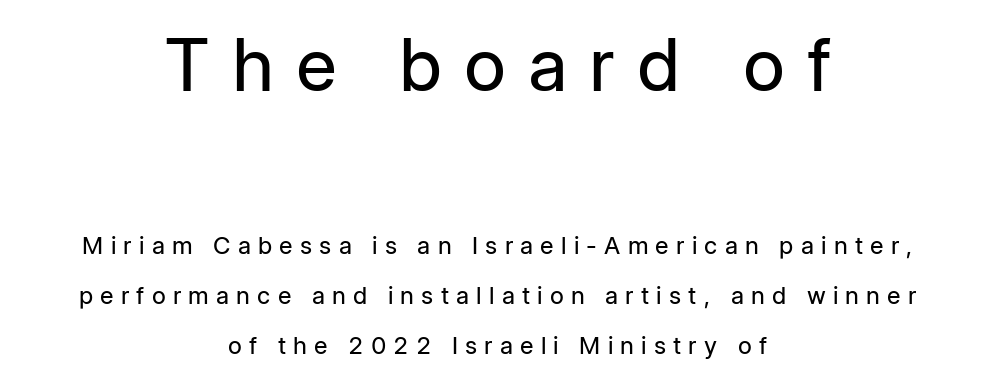
The image shows 73 px regular-weight sans-serif type, upright; set centered, loose line spacing (2.08x), unusually wide letter spacing (+0.3 em), not underlined; the first (top) block is 3.04x larger; low stroke contrast and a medium x-height.
